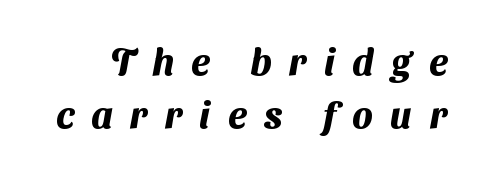
The text was rendered using a sans face with plain stroke endings. Underlining? Definitely not there. Reading down the column, the eye jumps a familiar distance to each next line. The type is letterspaced generously, with wide tracking. Here the designer chose a conventional face with non-uniform glyph widths.
